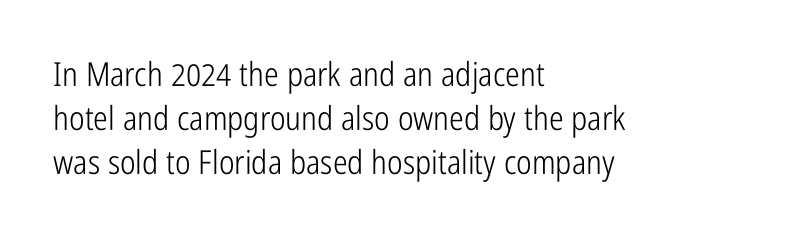
{"serif": "no", "italic": "no", "bold": "no", "weight": "light", "width": "condensed", "stroke_contrast": "low", "x_height": "medium", "monospaced": "no", "underline": "no", "align": "left", "line_spacing": "normal", "line_spacing_ratio": 1.34, "letter_spacing": "normal", "letter_spacing_em": 0.0, "glyph_px": 33}
